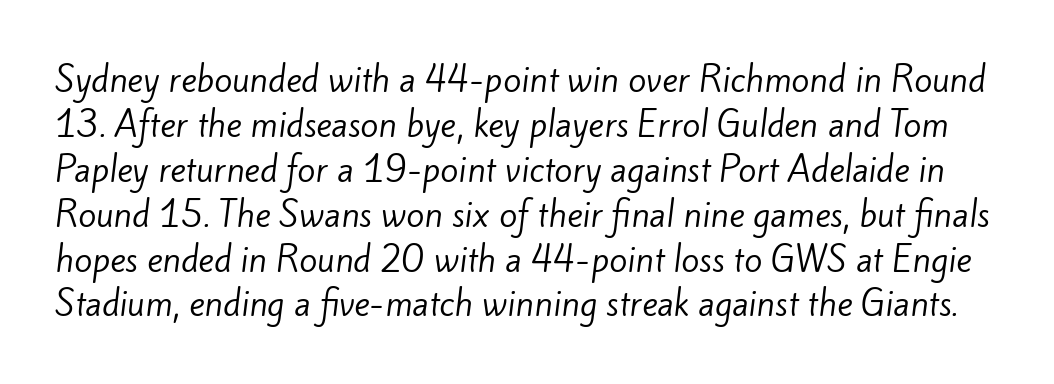
The face used here is a sans, in the tradition of grotesques and geometrics. The cut favours lightness, reaching ordinary text weight at its darkest. Each new line begins a customary step beneath the previous one. The letters advance in unequal steps, a hallmark of proportional type.
